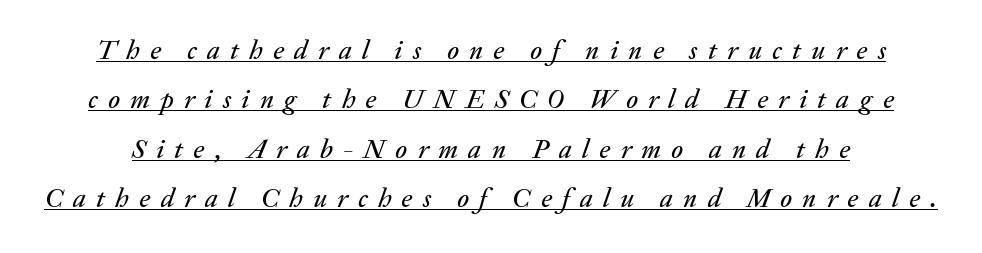
Q: Is the text italic (slanted)? A: Yes, it leans right by about 20 degrees.
Q: Is the text underlined? A: Yes.
Q: Is the spacing between letters normal or unusually wide? A: Unusually wide.
